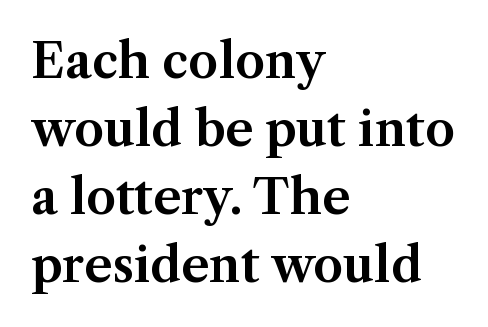
Q: Is the text italic (slanted)? A: No, it is upright.
Q: Is the typeface a serif or a sans-serif typeface? A: Serif.
Q: Is the text underlined? A: No.
Q: How is the paragraph aligned? A: Left-aligned.
Q: Is the spacing between letters normal or unusually wide? A: Normal.
Q: Is the spacing between lines tight, normal or loose? A: Normal.
Q: Width (condensed, normal, or wide)? A: Normal.
Q: Stroke contrast? A: Medium.
Q: x-height? A: Medium.
Q: Monospaced? A: No.
